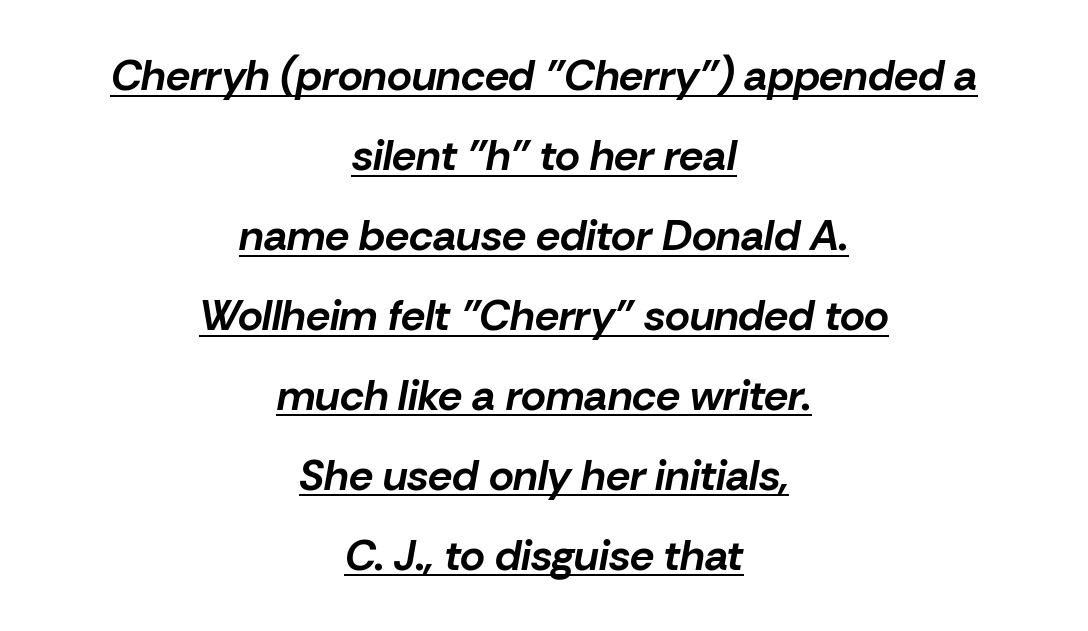
{"italic": "yes", "lean": "right", "slant_degrees": 10, "bold": "yes", "weight": "bold", "width": "normal", "stroke_contrast": "low", "x_height": "medium", "monospaced": "no", "underline": "yes", "align": "center", "line_spacing_ratio": 1.86, "letter_spacing": "normal", "letter_spacing_em": 0.0, "glyph_px": 43}
